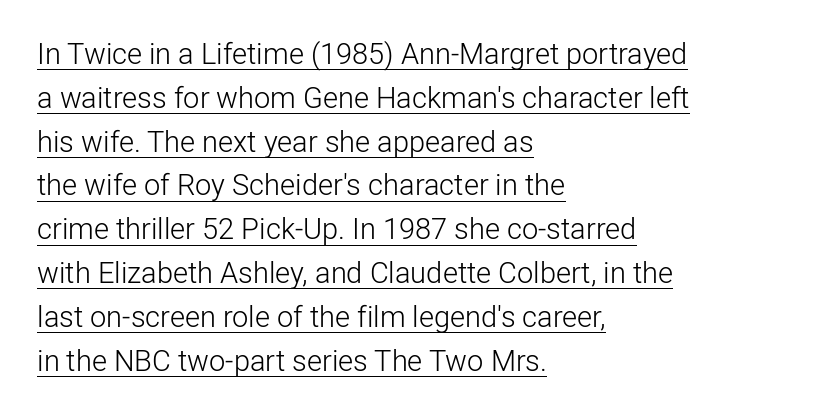
The strokes carry an ordinary text weight at most. A continuous stroke trails under the words, as in a hyperlink. The type family on display is of the sans-serif kind. A normal amount of white space separates one row of letters from the next. Compared with a centered layout, this one pins lines to the left instead.
